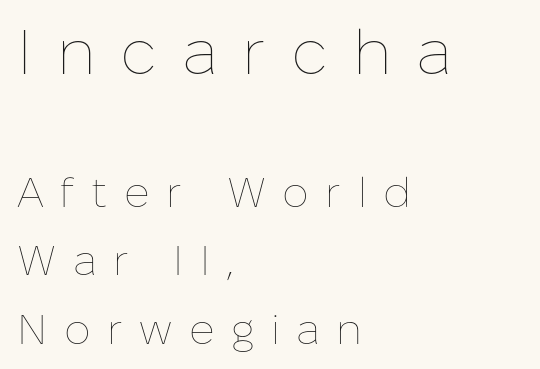
Which of the two is more prominent by size? The first, at the top. A typesetter would call this proportional, since set widths differ per character. Only glyphs here, with clear space below each row. How are the letters spaced? Widely, with obvious added tracking.
